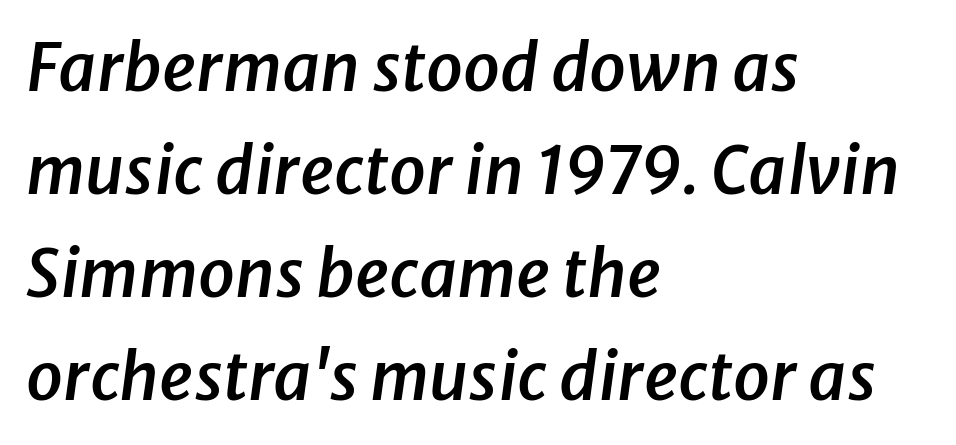
{"italic": "yes", "lean": "right", "slant_degrees": 8, "bold": "semi", "weight": "semibold", "width": "normal", "stroke_contrast": "low", "x_height": "medium", "monospaced": "no", "underline": "no", "align": "left", "line_spacing": "normal", "line_spacing_ratio": 1.56, "letter_spacing": "normal", "letter_spacing_em": 0.0, "glyph_px": 66}
